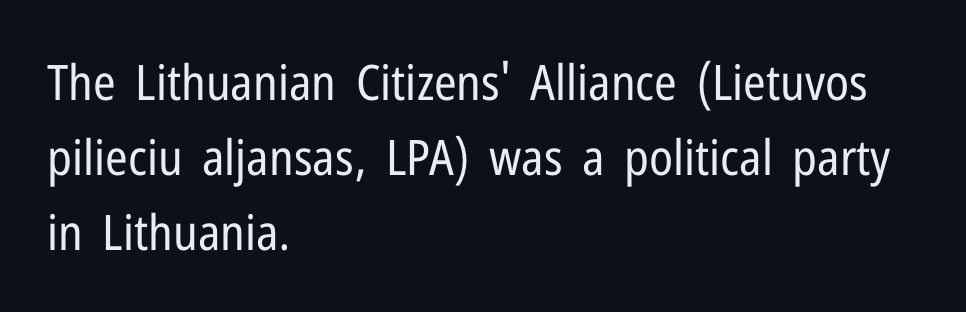
The image shows 49 px regular-weight, condensed sans-serif type, upright; set left-aligned, normal line spacing (1.53x), normal letter spacing, not underlined; low stroke contrast and a medium x-height.
